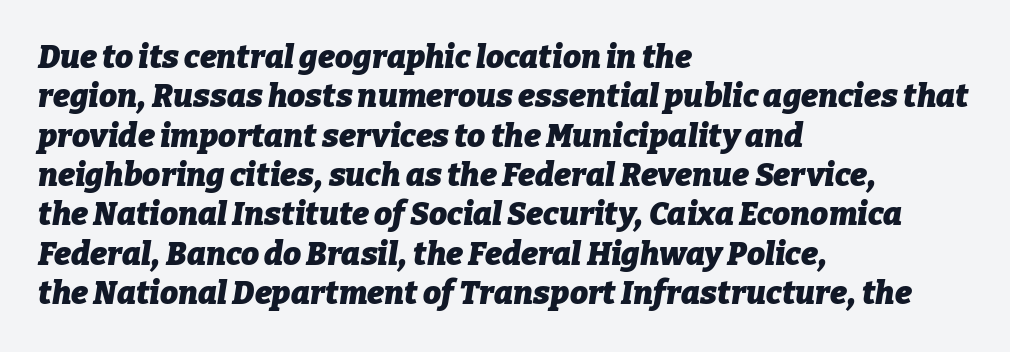
Each letter keeps its own natural width here, so spacing adapts to shape. Stroke thickness is high; the sample reads as a true bold. A typesetter would call this zero additional tracking. Compared with a centered layout, this one pins lines to the left instead. Posture: slanted.
